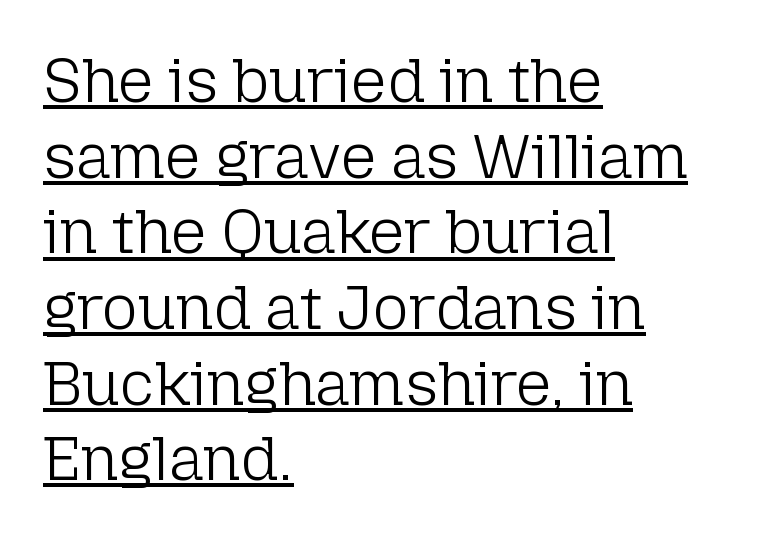
{"serif": "no", "italic": "no", "bold": "no", "weight": "light", "width": "normal", "stroke_contrast": "low", "x_height": "medium", "monospaced": "no", "underline": "yes", "align": "left", "line_spacing_ratio": 1.22, "letter_spacing": "normal", "letter_spacing_em": 0.0, "glyph_px": 62}
